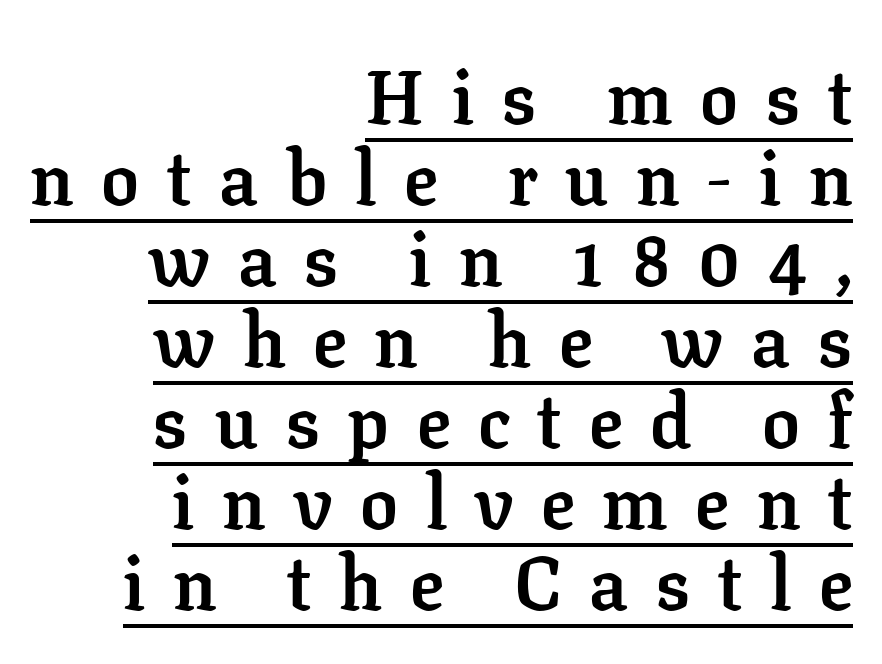
{"serif": "yes", "italic": "no", "bold": "yes", "weight": "semibold", "width": "normal", "stroke_contrast": "low", "x_height": "medium", "monospaced": "no", "underline": "yes", "align": "right", "line_spacing": "tight", "line_spacing_ratio": 1.08, "letter_spacing": "wide", "letter_spacing_em": 0.37, "glyph_px": 75}
